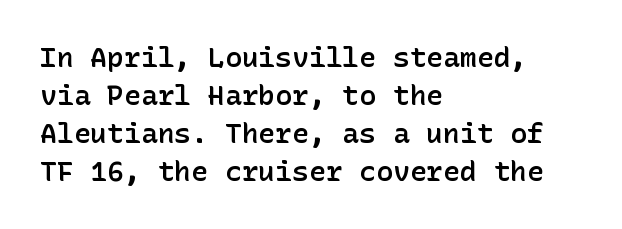
The gap between lines stays unmarked. Compared with an ordinary text face, these strokes are moderately heavier — a semibold. Nothing unusual about the tracking: characters are spaced as the font intends. No feet cap the strokes, marking this as sans-serif type. The typesetter chose a ragged-right arrangement here.
